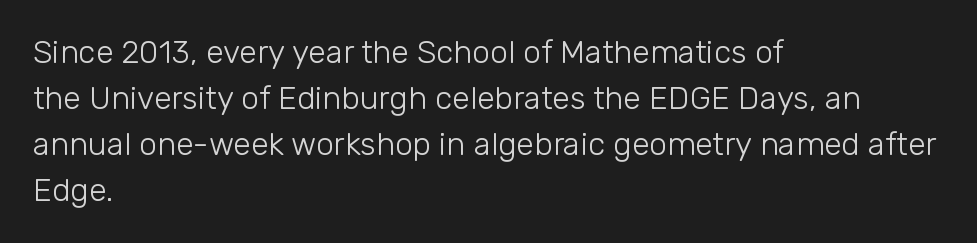
Weight: regular or lighter. Normally led — the rows are evenly, conventionally spaced. Nothing sits at the stroke ends, so this counts as sans-serif. How are the letters spaced? Ordinarily, with no added tracking. Looks like regular typesetting: each glyph gets only the width it needs. Rule under the text: the space is simply empty.
